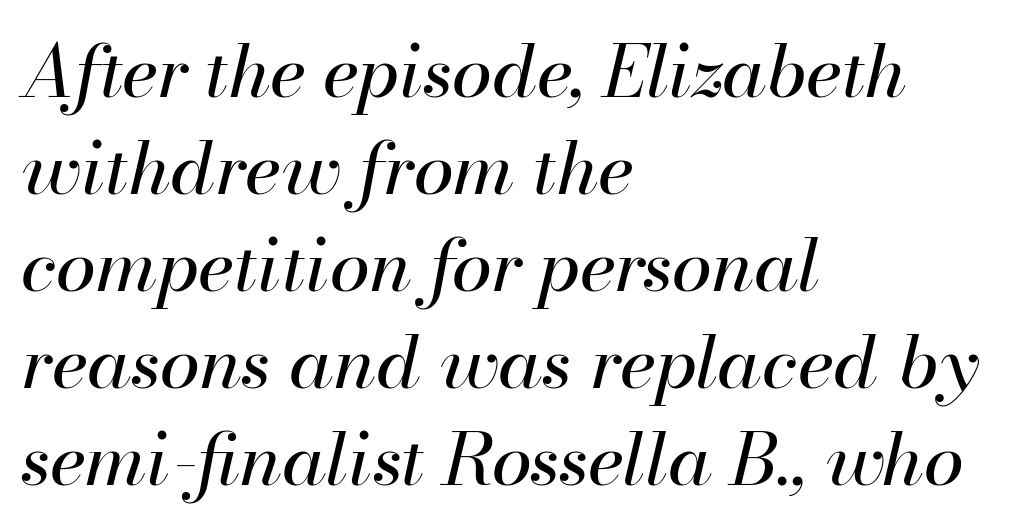
{"italic": "yes", "lean": "right", "slant_degrees": 13, "bold": "no", "weight": "regular", "width": "normal", "stroke_contrast": "high", "x_height": "small", "monospaced": "no", "underline": "no", "align": "left", "line_spacing": "normal", "line_spacing_ratio": 1.33, "letter_spacing": "normal", "letter_spacing_em": 0.0, "glyph_px": 73}
